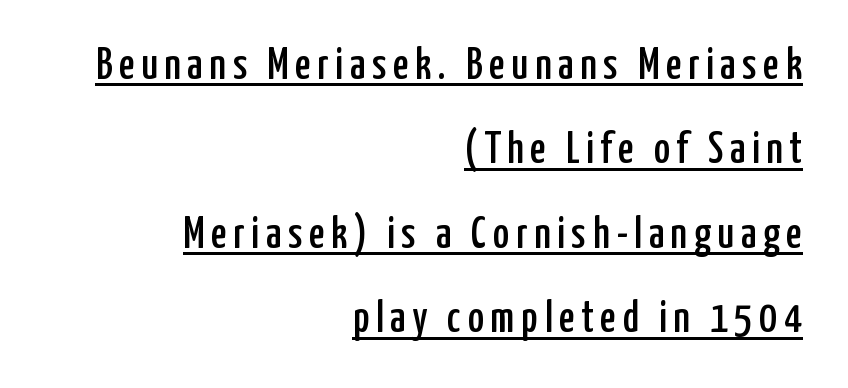
The type sits square on the baseline with zero lean. The space between consecutive lines is lavish. Descenders here cross a horizontal rule under the line. This sample has the flowing, uneven cadence of proportional lettering. Visually the block forms a straight wall on the right and a jagged coastline on the left. The letters carry no serifs — their stems end cleanly without finishing strokes.
